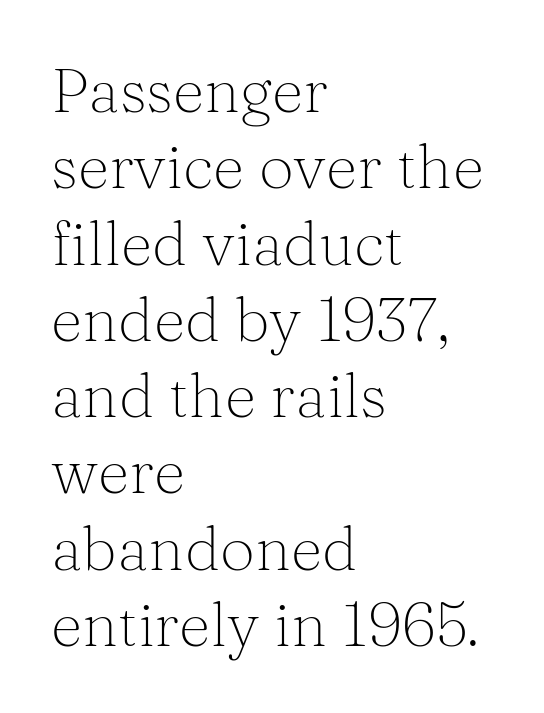
Spacing verdict: proportional, widths tailored to each character. Typographically, this falls in the serif category. On a weight scale, this lands at 450 or below. These lines are set flush left with a ragged right edge. Check under the words: just untouched page. It's the straight-up-and-down kind of type.
